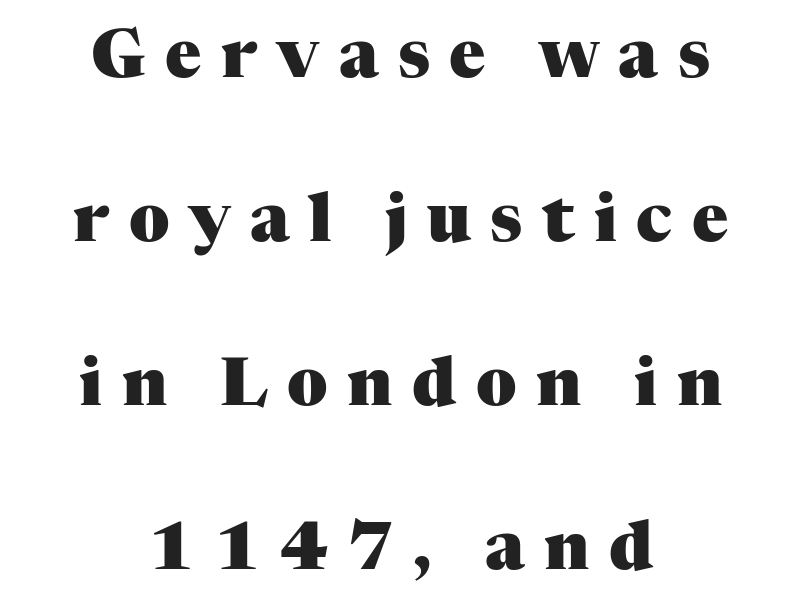
Q: Is the text bold? A: Yes.
Q: Is the text italic (slanted)? A: No, it is upright.
Q: Is the typeface a serif or a sans-serif typeface? A: Serif.
Q: Is the text underlined? A: No.
Q: How is the paragraph aligned? A: Centered.
Q: Is the spacing between letters normal or unusually wide? A: Unusually wide.
Q: Is the spacing between lines tight, normal or loose? A: Loose.
Q: Width (condensed, normal, or wide)? A: Normal.
Q: Stroke contrast? A: Medium.
Q: x-height? A: Medium.
Q: Monospaced? A: No.
